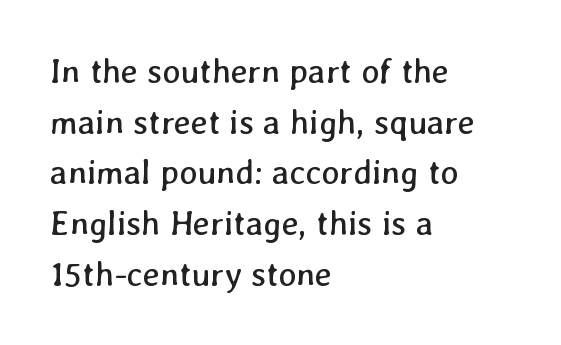
{"bold": "no", "weight": "regular", "width": "normal", "stroke_contrast": "low", "x_height": "medium", "monospaced": "no", "underline": "no", "align": "left", "line_spacing": "normal", "line_spacing_ratio": 1.49, "letter_spacing": "normal", "letter_spacing_em": 0.0, "glyph_px": 34}
